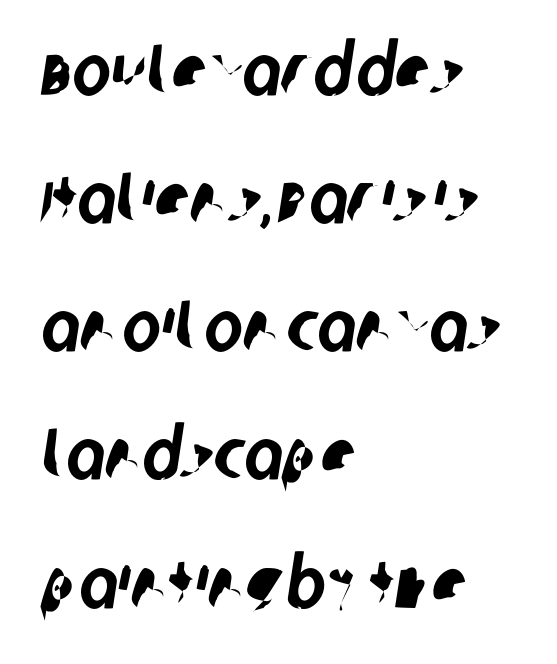
The rendering shows plain stroke endings on the letterforms — a sans-serif design. These lines are rendered in a variable-pitch font. Words appear dense and cohesive because spacing is normal. Line starts are locked; line ends wander.
